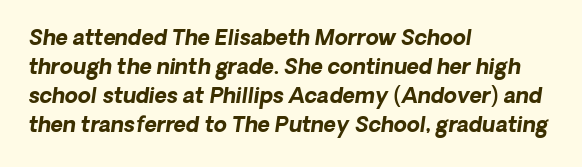
Q: Is the text bold? A: Yes.
Q: Is the text underlined? A: No.
Q: How is the paragraph aligned? A: Left-aligned.
Q: Is the spacing between letters normal or unusually wide? A: Normal.
Q: Is the spacing between lines tight, normal or loose? A: Normal.
